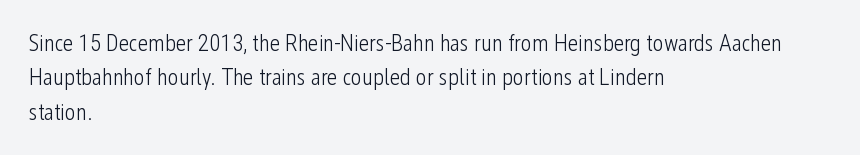
The image shows 23 px text type, upright; set left-aligned, normal line spacing (1.5x), normal letter spacing, not underlined.
